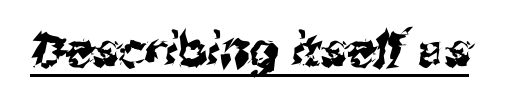
The passage shown has conventional tracking throughout. The words here are underlined. These lines are rendered in a variable-pitch font. Regarding serifs, this sample does without them.
